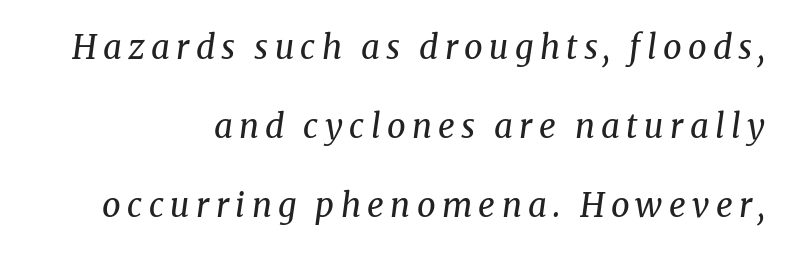
Q: Is the text bold? A: No.
Q: Is the text italic (slanted)? A: Yes, it leans right by about 8 degrees.
Q: Is the typeface a serif or a sans-serif typeface? A: Serif.
Q: Is the text underlined? A: No.
Q: How is the paragraph aligned? A: Right-aligned.
Q: Is the spacing between lines tight, normal or loose? A: Loose.
Q: Width (condensed, normal, or wide)? A: Normal.
Q: Stroke contrast? A: Medium.
Q: x-height? A: Medium.
Q: Monospaced? A: No.
